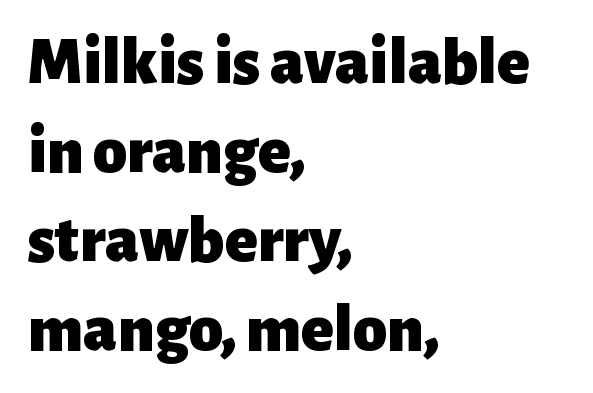
{"serif": "no", "italic": "no", "bold": "yes", "weight": "heavy", "width": "normal", "stroke_contrast": "low", "x_height": "medium", "monospaced": "no", "underline": "no", "align": "left", "line_spacing": "normal", "line_spacing_ratio": 1.31, "letter_spacing": "normal", "letter_spacing_em": 0.0, "glyph_px": 68}
